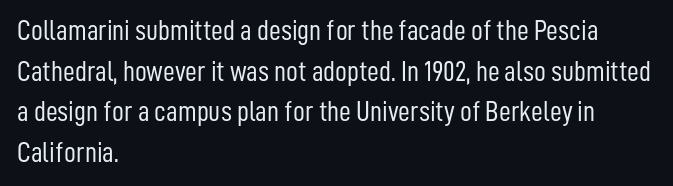
The image shows 29 px light, condensed sans-serif type, upright; set left-aligned, normal line spacing (1.4x), normal letter spacing, not underlined; low stroke contrast and a medium x-height.
